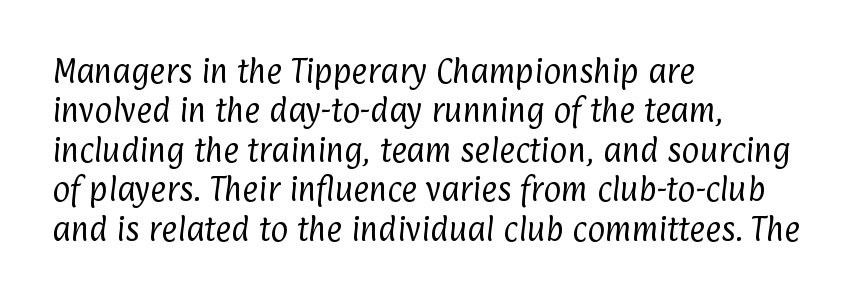
Q: Is the text bold? A: No.
Q: Is the text underlined? A: No.
Q: How is the paragraph aligned? A: Left-aligned.
Q: Is the spacing between letters normal or unusually wide? A: Normal.
Q: Is the spacing between lines tight, normal or loose? A: Normal.
